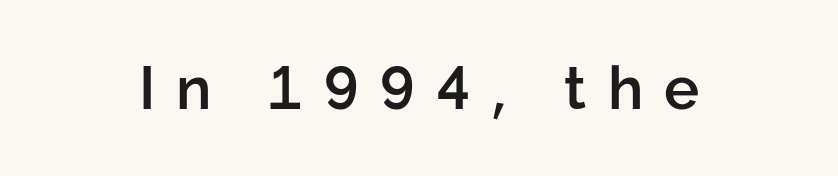
The image shows 59 px semibold sans-serif type, upright; set unusually wide letter spacing (+0.36 em), not underlined; low stroke contrast and a medium x-height.
